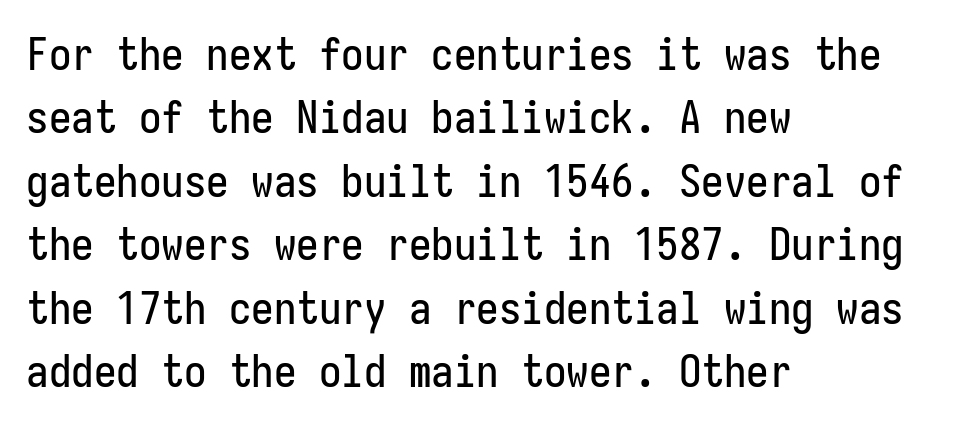
Q: Is the text italic (slanted)? A: No, it is upright.
Q: Is the typeface a serif or a sans-serif typeface? A: Sans-serif.
Q: Is the text underlined? A: No.
Q: How is the paragraph aligned? A: Left-aligned.
Q: Is the spacing between letters normal or unusually wide? A: Normal.
Q: Is the spacing between lines tight, normal or loose? A: Normal.
Q: Width (condensed, normal, or wide)? A: Condensed.
Q: Stroke contrast? A: Low.
Q: x-height? A: Medium.
Q: Monospaced? A: Yes.
